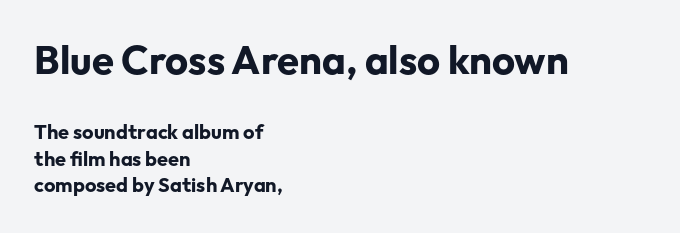
This layout puts the oversized block above and the modest block below. Ascenders rise straight up at ninety degrees. Notice how descenders clear the ascenders below comfortably — that's standard leading. Short and long lines alike share a common starting point at left. Is this a sans? Yes — the strokes have no serifs. The gap between lines stays unmarked.
